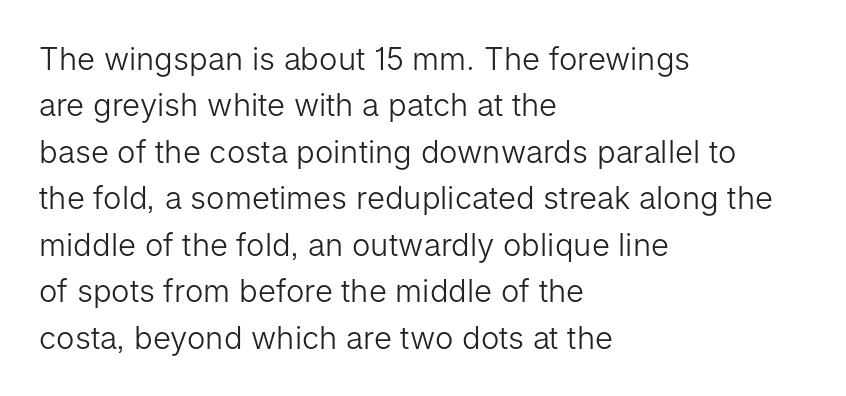
The image shows 31 px light sans-serif type, upright; set left-aligned, normal line spacing (1.5x), normal letter spacing, not underlined; low stroke contrast and a medium x-height.
